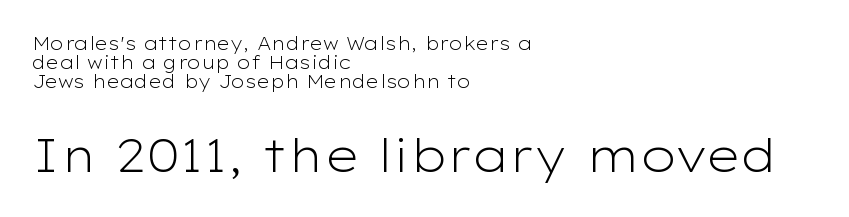
Q: Is the text bold? A: No.
Q: Is the text italic (slanted)? A: No, it is upright.
Q: Is the typeface a serif or a sans-serif typeface? A: Sans-serif.
Q: Is the text underlined? A: No.
Q: How is the paragraph aligned? A: Left-aligned.
Q: Is the spacing between letters normal or unusually wide? A: Normal.
Q: Is the spacing between lines tight, normal or loose? A: Tight.
Q: Which block of text is set in a larger size, the first (top) or the second (bottom)? A: The second (bottom) one.
Q: Width (condensed, normal, or wide)? A: Wide.
Q: Stroke contrast? A: Low.
Q: x-height? A: Medium.
Q: Monospaced? A: No.
